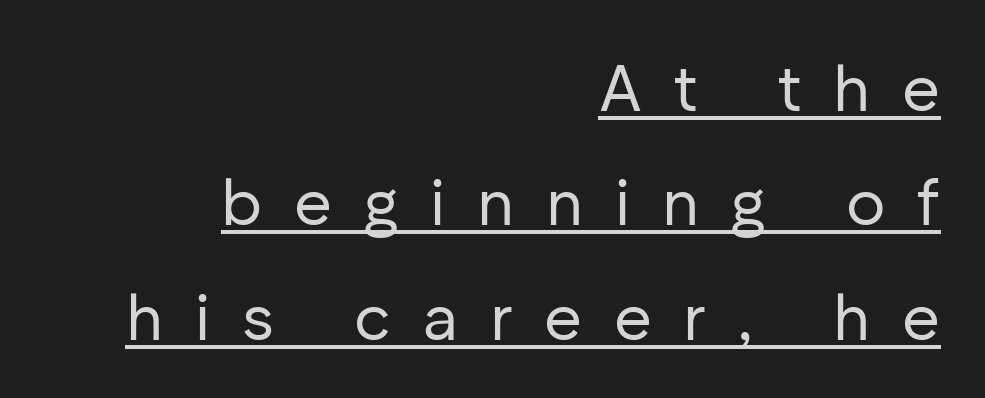
Q: Is the text bold? A: No.
Q: Is the text italic (slanted)? A: No, it is upright.
Q: Is the typeface a serif or a sans-serif typeface? A: Sans-serif.
Q: Is the text underlined? A: Yes.
Q: How is the paragraph aligned? A: Right-aligned.
Q: Is the spacing between letters normal or unusually wide? A: Unusually wide.
Q: Width (condensed, normal, or wide)? A: Normal.
Q: Stroke contrast? A: Low.
Q: x-height? A: Medium.
Q: Monospaced? A: No.
